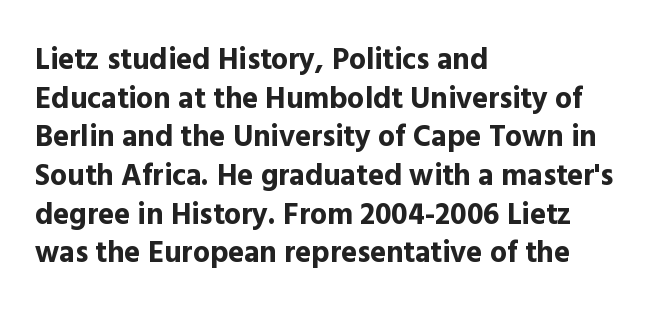
The image shows 30 px bold sans-serif type, upright; set left-aligned, normal line spacing (1.29x), normal letter spacing, not underlined; a medium x-height.
